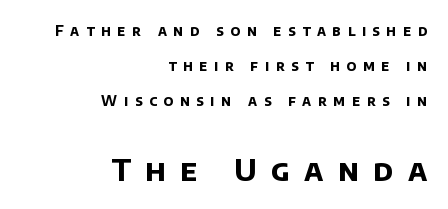
The image shows 30 px bold sans-serif type; set right-aligned, loose line spacing (2.5x), unusually wide letter spacing (+0.48 em), not underlined; the second (bottom) block is 2.14x larger; low stroke contrast and a large x-height.
